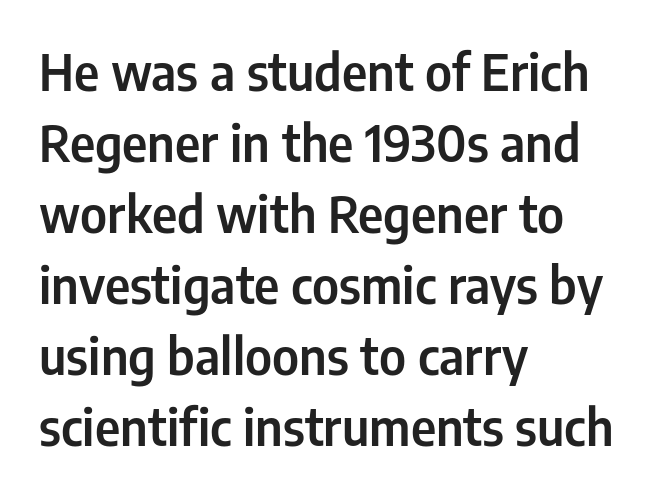
This sample has the flowing, uneven cadence of proportional lettering. Bare-footed words on every line. The passage shown stacks its lines at a standard gap. Nothing sits at the stroke ends, so this counts as sans-serif. Where is the straight margin? On the left. You can tell it's not italic because the verticals are truly vertical.
